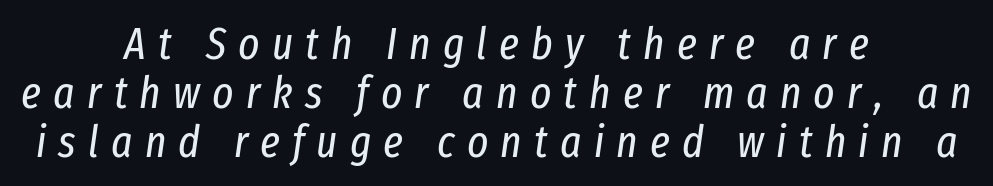
The image shows 45 px regular-weight, condensed type, italic (leaning right); set centered, tight line spacing (1.09x), unusually wide letter spacing (+0.27 em), not underlined; low stroke contrast and a medium x-height.
